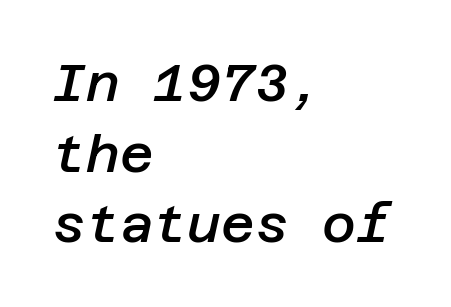
Q: Is the text bold? A: Semi-bold.
Q: Is the text italic (slanted)? A: Yes, it leans right by about 12 degrees.
Q: Is the text underlined? A: No.
Q: How is the paragraph aligned? A: Left-aligned.
Q: Is the spacing between letters normal or unusually wide? A: Normal.
Q: Is the spacing between lines tight, normal or loose? A: Normal.
Q: Width (condensed, normal, or wide)? A: Normal.
Q: Stroke contrast? A: Low.
Q: x-height? A: Large.
